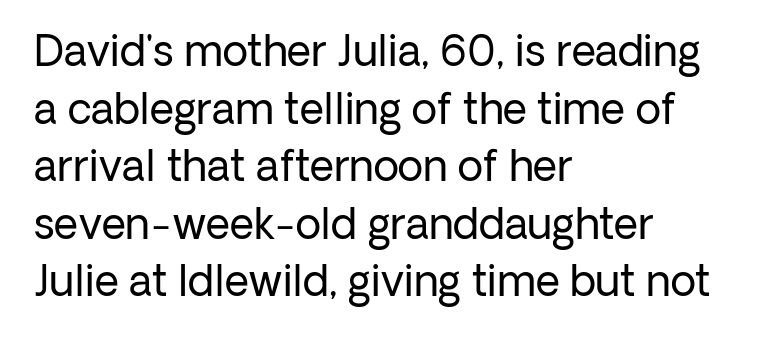
Does the lettering tilt? It doesn't — this is upright. Just letters on the line, the space beneath them empty. No heavy texture on the line: the type isn't bold. Summary of vertical rhythm: regular, with standard interline spacing. The characters display no serif detailing; their extremities are plain. These lines stack with their left ends in a neat column.
